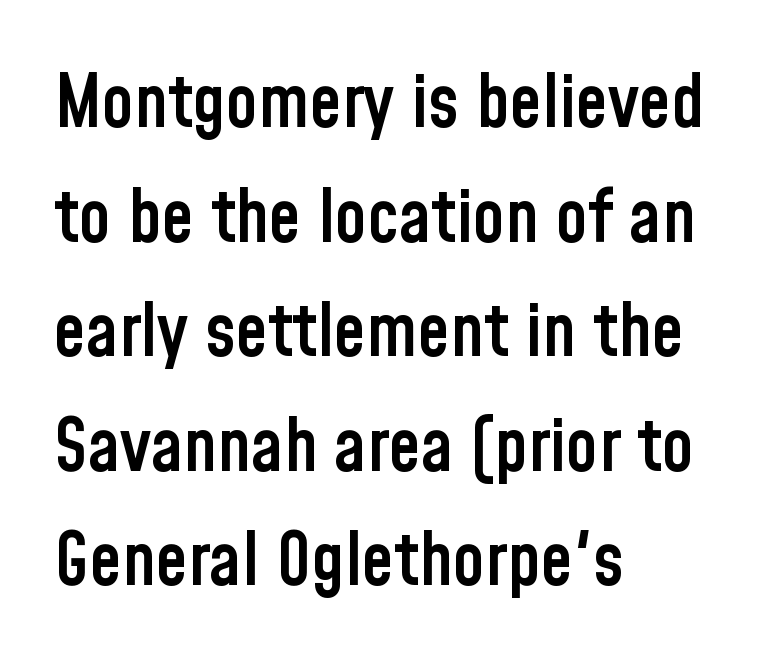
Q: Is the text bold? A: Semi-bold.
Q: Is the text italic (slanted)? A: No, it is upright.
Q: Is the typeface a serif or a sans-serif typeface? A: Sans-serif.
Q: Is the text underlined? A: No.
Q: How is the paragraph aligned? A: Left-aligned.
Q: Is the spacing between letters normal or unusually wide? A: Normal.
Q: Is the spacing between lines tight, normal or loose? A: Normal.
Q: Width (condensed, normal, or wide)? A: Condensed.
Q: Stroke contrast? A: Low.
Q: x-height? A: Medium.
Q: Monospaced? A: No.
